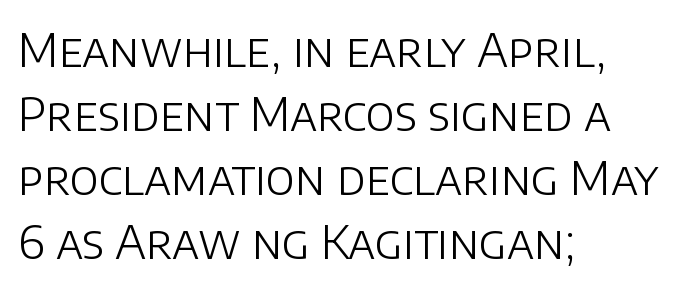
Q: Is the text bold? A: No.
Q: Is the text italic (slanted)? A: No, it is upright.
Q: Is the typeface a serif or a sans-serif typeface? A: Sans-serif.
Q: Is the text underlined? A: No.
Q: How is the paragraph aligned? A: Left-aligned.
Q: Is the spacing between letters normal or unusually wide? A: Normal.
Q: Is the spacing between lines tight, normal or loose? A: Normal.
Q: Width (condensed, normal, or wide)? A: Normal.
Q: Stroke contrast? A: Low.
Q: x-height? A: Large.
Q: Monospaced? A: No.
